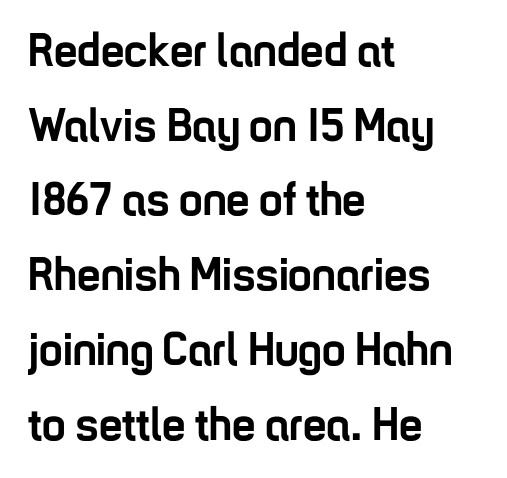
Q: Is the text bold? A: Yes.
Q: Is the text italic (slanted)? A: No, it is upright.
Q: Is the typeface a serif or a sans-serif typeface? A: Sans-serif.
Q: Is the text underlined? A: No.
Q: How is the paragraph aligned? A: Left-aligned.
Q: Is the spacing between letters normal or unusually wide? A: Normal.
Q: Is the spacing between lines tight, normal or loose? A: Normal.
Q: Width (condensed, normal, or wide)? A: Condensed.
Q: Stroke contrast? A: Low.
Q: x-height? A: Medium.
Q: Monospaced? A: No.
